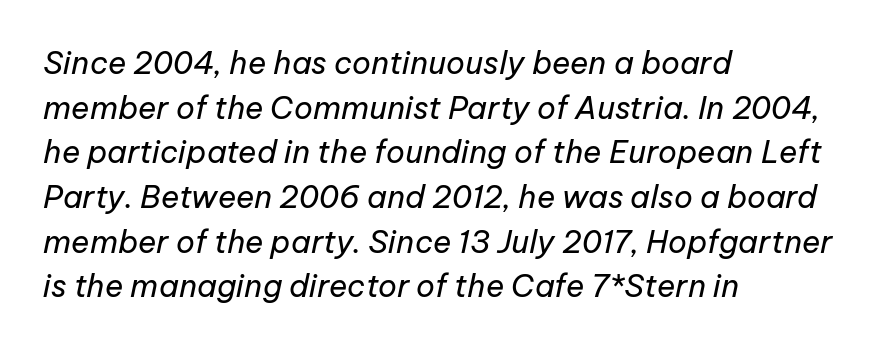
Q: Is the text bold? A: No.
Q: Is the text italic (slanted)? A: Yes, it leans right by about 12 degrees.
Q: Is the text underlined? A: No.
Q: How is the paragraph aligned? A: Left-aligned.
Q: Is the spacing between letters normal or unusually wide? A: Normal.
Q: Is the spacing between lines tight, normal or loose? A: Normal.
Q: Width (condensed, normal, or wide)? A: Normal.
Q: Stroke contrast? A: Low.
Q: x-height? A: Medium.
Q: Monospaced? A: No.
